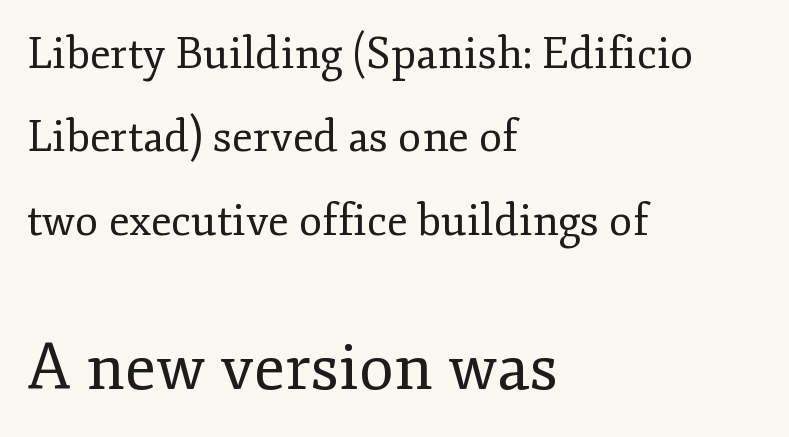
The image shows 64 px regular-weight serif type, upright; set left-aligned, loose line spacing (1.94x), normal letter spacing, not underlined; the second (bottom) block is 1.49x larger; low stroke contrast and a small x-height.
